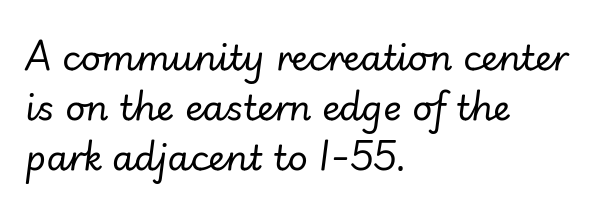
Q: Is the text bold? A: No.
Q: Is the text italic (slanted)? A: Yes, it leans right by about 7 degrees.
Q: Is the text underlined? A: No.
Q: How is the paragraph aligned? A: Left-aligned.
Q: Is the spacing between letters normal or unusually wide? A: Normal.
Q: Is the spacing between lines tight, normal or loose? A: Normal.
Q: Width (condensed, normal, or wide)? A: Normal.
Q: Stroke contrast? A: Low.
Q: x-height? A: Small.
Q: Monospaced? A: No.
